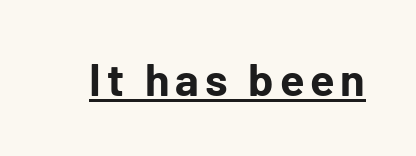
Q: Is the text bold? A: Yes.
Q: Is the text italic (slanted)? A: No, it is upright.
Q: Is the typeface a serif or a sans-serif typeface? A: Sans-serif.
Q: Is the text underlined? A: Yes.
Q: Width (condensed, normal, or wide)? A: Normal.
Q: Stroke contrast? A: Low.
Q: x-height? A: Medium.
Q: Monospaced? A: No.
